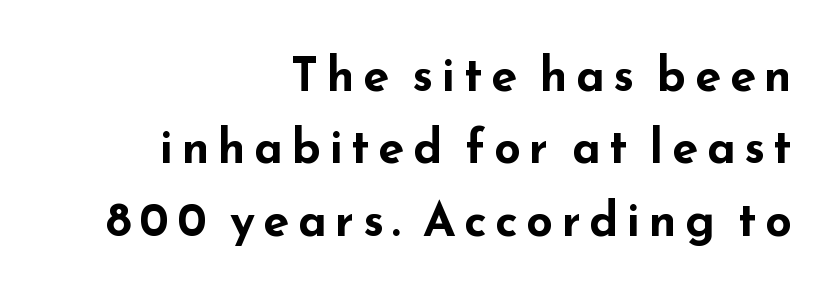
Q: Is the text bold? A: Yes.
Q: Is the text italic (slanted)? A: No, it is upright.
Q: Is the typeface a serif or a sans-serif typeface? A: Sans-serif.
Q: Is the text underlined? A: No.
Q: How is the paragraph aligned? A: Right-aligned.
Q: Is the spacing between lines tight, normal or loose? A: Normal.
Q: Width (condensed, normal, or wide)? A: Wide.
Q: Stroke contrast? A: Low.
Q: x-height? A: Small.
Q: Monospaced? A: No.
